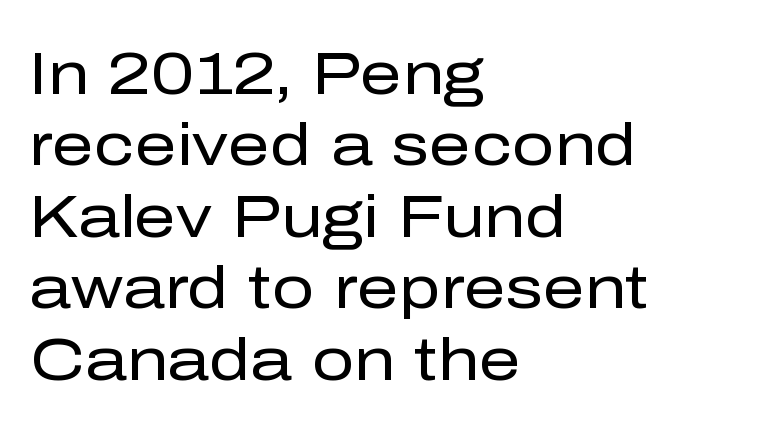
Q: Is the text bold? A: No.
Q: Is the text italic (slanted)? A: No, it is upright.
Q: Is the typeface a serif or a sans-serif typeface? A: Sans-serif.
Q: Is the text underlined? A: No.
Q: How is the paragraph aligned? A: Left-aligned.
Q: Is the spacing between letters normal or unusually wide? A: Normal.
Q: Width (condensed, normal, or wide)? A: Normal.
Q: Stroke contrast? A: Low.
Q: x-height? A: Medium.
Q: Monospaced? A: No.
